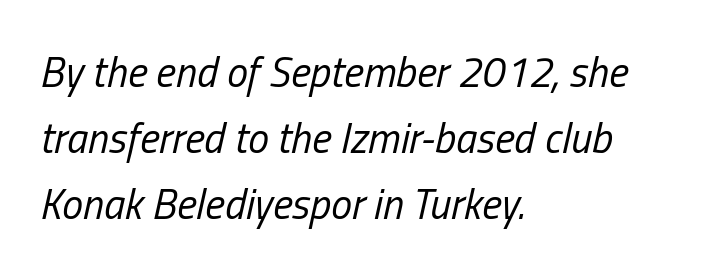
The image shows 42 px regular-weight, condensed type, italic (leaning right); set left-aligned, normal line spacing (1.57x), normal letter spacing, not underlined; low stroke contrast and a medium x-height.
